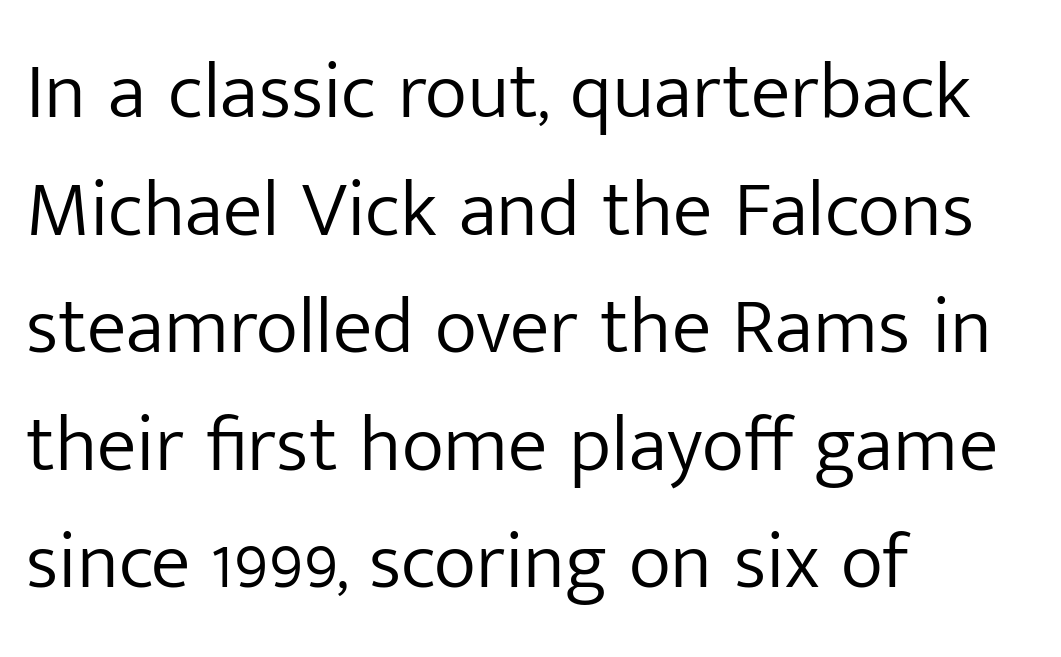
Plain, unruled lines of type. The rendering uses natural spacing where letterforms have individual widths. Quick note: not italic, upright. Normally led — the rows are evenly, conventionally spaced.
